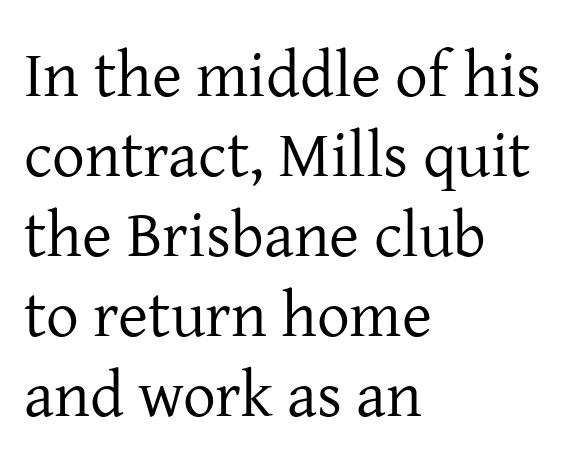
Q: Is the text bold? A: No.
Q: Is the text italic (slanted)? A: No, it is upright.
Q: Is the typeface a serif or a sans-serif typeface? A: Serif.
Q: Is the text underlined? A: No.
Q: How is the paragraph aligned? A: Left-aligned.
Q: Is the spacing between letters normal or unusually wide? A: Normal.
Q: Width (condensed, normal, or wide)? A: Normal.
Q: Stroke contrast? A: Low.
Q: x-height? A: Medium.
Q: Monospaced? A: No.
